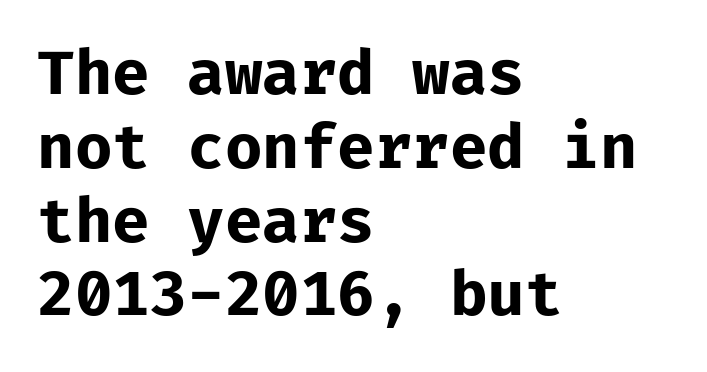
{"serif": "no", "italic": "no", "bold": "yes", "weight": "bold", "width": "normal", "stroke_contrast": "low", "x_height": "medium", "underline": "no", "align": "left", "line_spacing_ratio": 1.21, "letter_spacing": "normal", "letter_spacing_em": 0.0, "glyph_px": 61}
